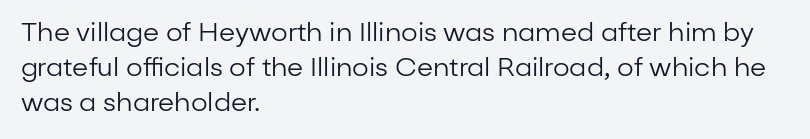
Q: Is the text bold? A: No.
Q: Is the text italic (slanted)? A: No, it is upright.
Q: Is the text underlined? A: No.
Q: How is the paragraph aligned? A: Left-aligned.
Q: Is the spacing between letters normal or unusually wide? A: Normal.
Q: Is the spacing between lines tight, normal or loose? A: Normal.
